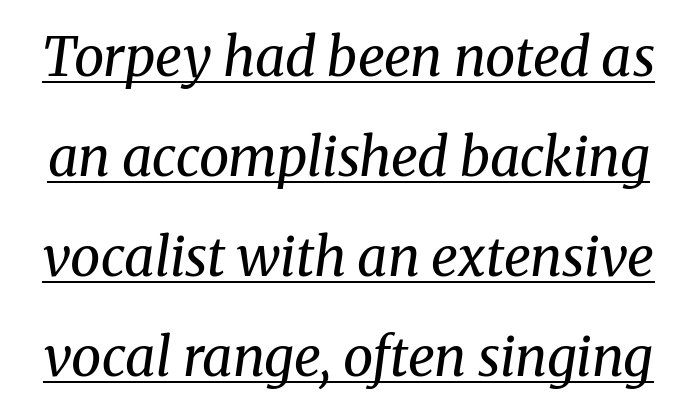
Q: Is the text bold? A: No.
Q: Is the text italic (slanted)? A: Yes, it leans right by about 8 degrees.
Q: Is the typeface a serif or a sans-serif typeface? A: Serif.
Q: Is the text underlined? A: Yes.
Q: Is the spacing between letters normal or unusually wide? A: Normal.
Q: Width (condensed, normal, or wide)? A: Normal.
Q: Stroke contrast? A: Medium.
Q: x-height? A: Medium.
Q: Monospaced? A: No.
